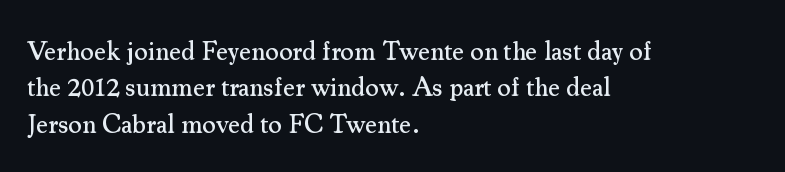
The image shows 26 px text type, upright; set left-aligned, normal line spacing (1.4x), normal letter spacing, not underlined.
